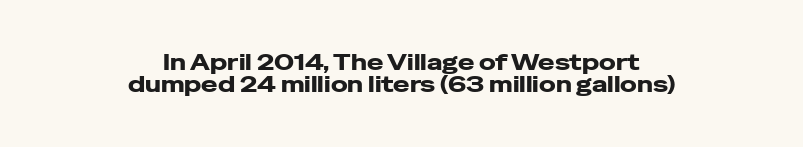
The glyphs have the mass of a bold cut. The passage is arranged like a title page — every line centered. This rendering features lettering with no underline. The letterforms sit shoulder to shoulder at normal distance.
